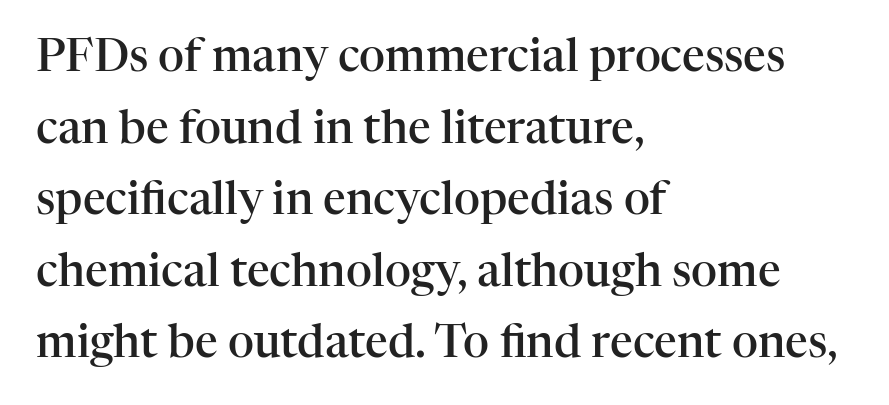
Q: Is the text bold? A: Semi-bold.
Q: Is the text italic (slanted)? A: No, it is upright.
Q: Is the typeface a serif or a sans-serif typeface? A: Serif.
Q: Is the text underlined? A: No.
Q: How is the paragraph aligned? A: Left-aligned.
Q: Is the spacing between letters normal or unusually wide? A: Normal.
Q: Is the spacing between lines tight, normal or loose? A: Normal.
Q: Width (condensed, normal, or wide)? A: Normal.
Q: Stroke contrast? A: High.
Q: x-height? A: Medium.
Q: Monospaced? A: No.
